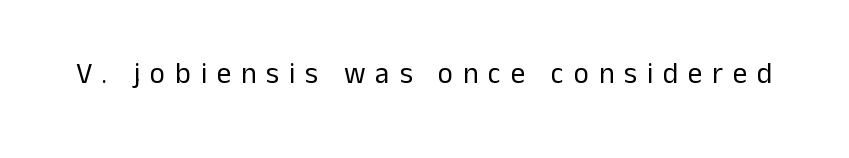
The letters look calm and open, with moderate or lighter stems. Nope, not italic — everything's standing straight. No word sits above an underline. Someone cranked the tracking dial way up on this one.
